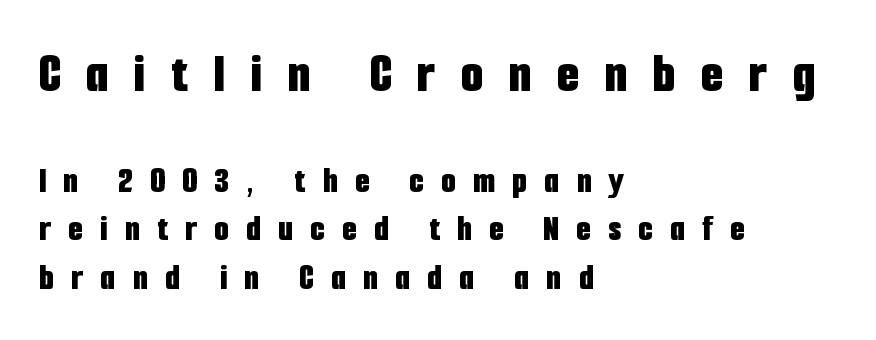
Each line starts at the same left margin while the right side varies. The letters are bold, with thick, heavy strokes. Tracking value appears strongly positive — letters spread wide. These lines were composed using upright roman letters.
